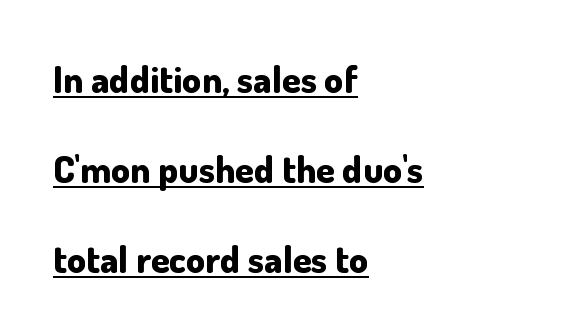
Q: Is the text bold? A: Yes.
Q: Is the text italic (slanted)? A: No, it is upright.
Q: Is the typeface a serif or a sans-serif typeface? A: Sans-serif.
Q: Is the text underlined? A: Yes.
Q: How is the paragraph aligned? A: Left-aligned.
Q: Is the spacing between letters normal or unusually wide? A: Normal.
Q: Is the spacing between lines tight, normal or loose? A: Loose.
Q: Width (condensed, normal, or wide)? A: Normal.
Q: Stroke contrast? A: Low.
Q: x-height? A: Small.
Q: Monospaced? A: No.
